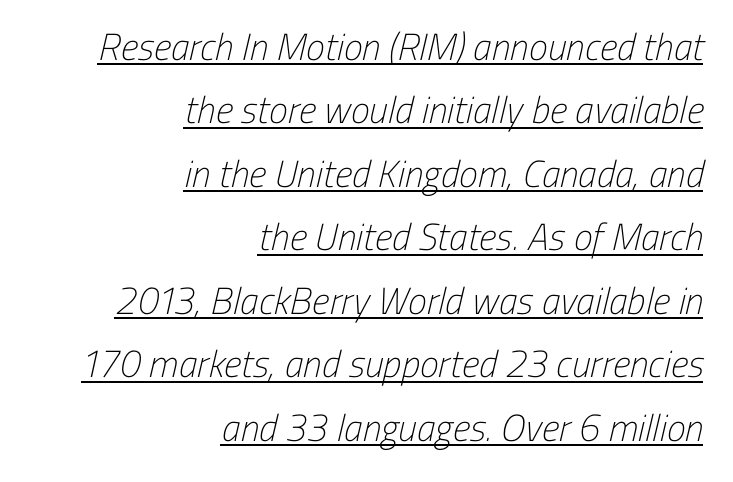
The image shows 38 px light, condensed sans-serif type; set right-aligned, normal line spacing (1.67x), normal letter spacing, underlined; low stroke contrast and a medium x-height.
